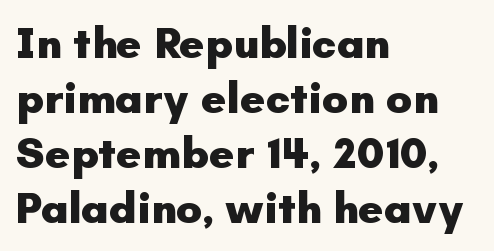
Q: Is the text bold? A: Yes.
Q: Is the text italic (slanted)? A: No, it is upright.
Q: Is the typeface a serif or a sans-serif typeface? A: Sans-serif.
Q: Is the text underlined? A: No.
Q: How is the paragraph aligned? A: Left-aligned.
Q: Is the spacing between letters normal or unusually wide? A: Normal.
Q: Is the spacing between lines tight, normal or loose? A: Normal.
Q: Width (condensed, normal, or wide)? A: Normal.
Q: Stroke contrast? A: Low.
Q: x-height? A: Small.
Q: Monospaced? A: No.
